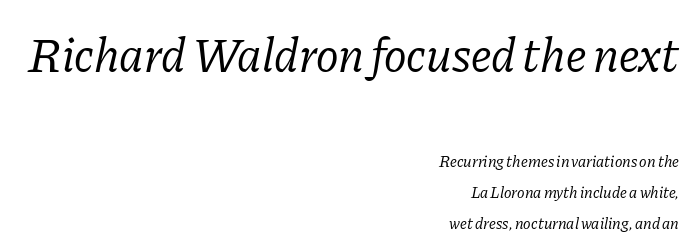
{"serif": "yes", "italic": "yes", "lean": "right", "slant_degrees": 11, "bold": "no", "weight": "regular", "width": "normal", "stroke_contrast": "low", "x_height": "medium", "monospaced": "no", "underline": "no", "align": "right", "line_spacing": "loose", "line_spacing_ratio": 1.93, "letter_spacing": "normal", "letter_spacing_em": 0.0, "larger_block": "first", "size_ratio": 3.0, "glyph_px": 48}
